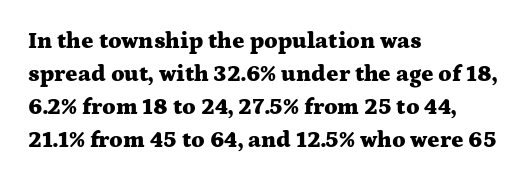
This sample keeps an unexceptional amount of space between lines. Strokes here are thick enough to call this a true bold. A student would call this left alignment; a typographer would say flush left, rag right. You can tell it's not italic because the verticals are truly vertical.
